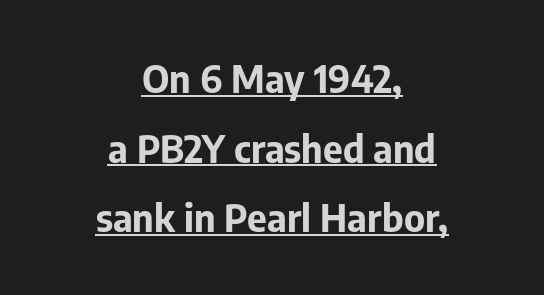
{"serif": "no", "italic": "no", "bold": "yes", "weight": "bold", "width": "normal", "stroke_contrast": "low", "x_height": "medium", "monospaced": "no", "underline": "yes", "align": "center", "line_spacing_ratio": 1.83, "letter_spacing": "normal", "letter_spacing_em": 0.0, "glyph_px": 38}
